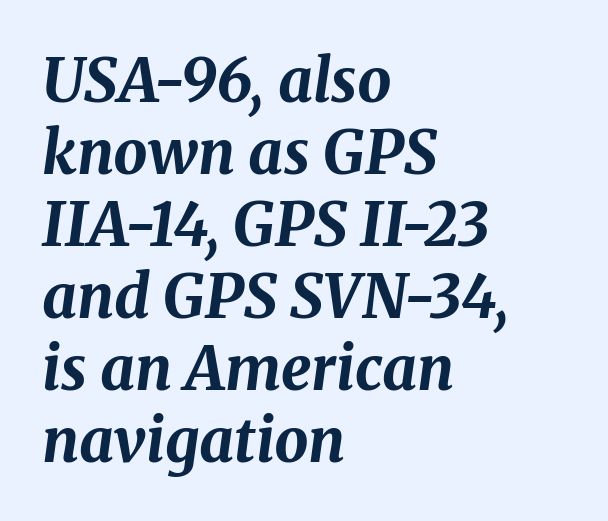
{"italic": "yes", "lean": "right", "slant_degrees": 8, "bold": "yes", "weight": "bold", "width": "normal", "stroke_contrast": "medium", "x_height": "medium", "monospaced": "no", "underline": "no", "align": "left", "line_spacing_ratio": 1.2, "letter_spacing": "normal", "letter_spacing_em": 0.0, "glyph_px": 60}
